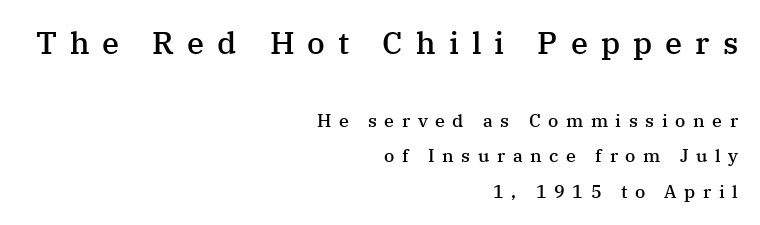
The image shows 31 px semibold serif type, upright; set right-aligned, loose line spacing (1.97x), unusually wide letter spacing (+0.42 em), not underlined; the first (top) block is 1.72x larger; medium stroke contrast and a medium x-height.
